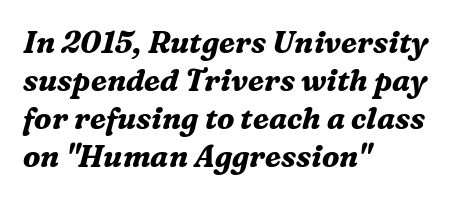
{"serif": "yes", "italic": "yes", "lean": "right", "slant_degrees": 16, "bold": "yes", "weight": "bold", "width": "normal", "stroke_contrast": "medium", "x_height": "medium", "monospaced": "no", "underline": "no", "align": "left", "line_spacing": "normal", "line_spacing_ratio": 1.27, "letter_spacing": "normal", "letter_spacing_em": 0.0, "glyph_px": 30}
